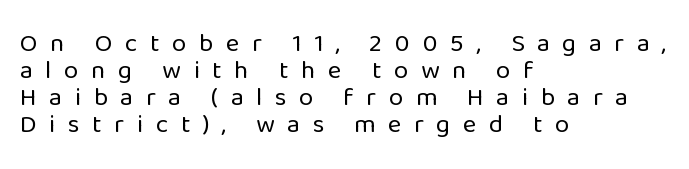
The image shows 26 px text type, upright; set left-aligned, tight line spacing (1.04x), unusually wide letter spacing (+0.48 em), not underlined.
